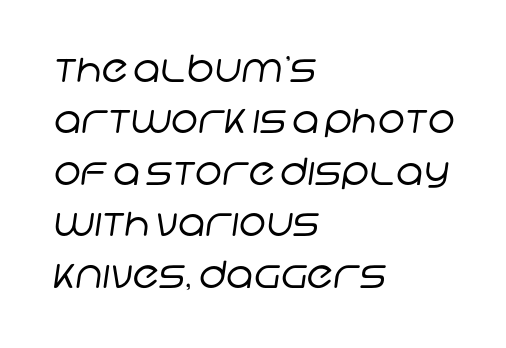
{"serif": "no", "bold": "no", "weight": "regular", "width": "normal", "stroke_contrast": "low", "x_height": "large", "monospaced": "no", "underline": "no", "align": "left", "line_spacing": "normal", "line_spacing_ratio": 1.39, "letter_spacing": "normal", "letter_spacing_em": 0.0, "glyph_px": 37}
